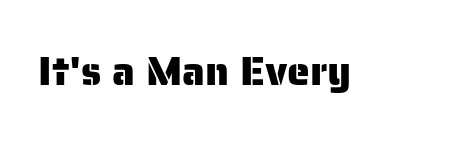
{"serif": "no", "italic": "no", "width": "normal", "stroke_contrast": "low", "x_height": "medium", "monospaced": "no", "underline": "no", "letter_spacing": "normal", "letter_spacing_em": 0.0, "glyph_px": 41}
